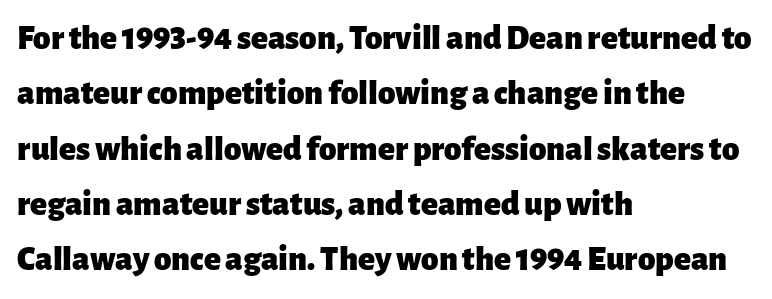
The image shows 35 px heavy sans-serif type, upright; set left-aligned, normal line spacing (1.58x), normal letter spacing, not underlined; low stroke contrast and a medium x-height.
